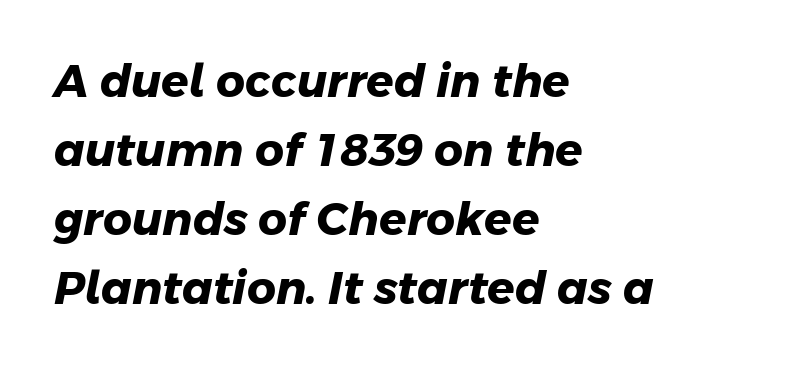
{"serif": "no", "bold": "yes", "weight": "heavy", "width": "normal", "stroke_contrast": "low", "x_height": "medium", "monospaced": "no", "underline": "no", "align": "left", "line_spacing": "normal", "line_spacing_ratio": 1.53, "letter_spacing": "normal", "letter_spacing_em": 0.0, "glyph_px": 45}
